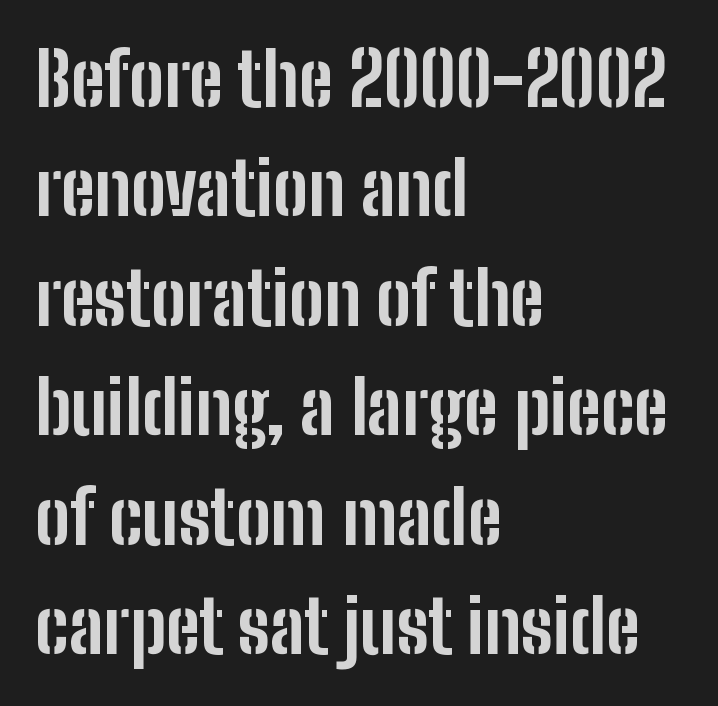
{"serif": "no", "italic": "no", "bold": "yes", "weight": "bold", "width": "condensed", "stroke_contrast": "low", "x_height": "medium", "monospaced": "no", "underline": "no", "align": "left", "line_spacing": "normal", "line_spacing_ratio": 1.5, "letter_spacing": "normal", "letter_spacing_em": 0.0, "glyph_px": 73}
